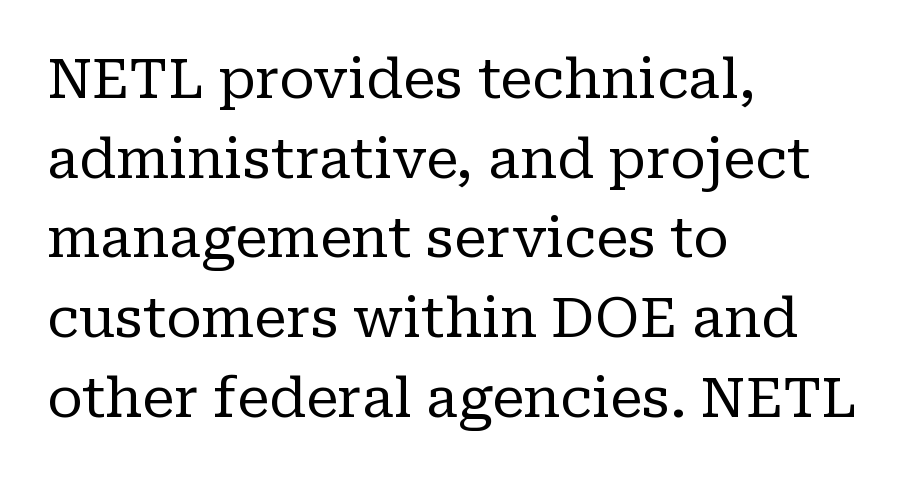
The image shows 55 px regular-weight serif type, upright; set left-aligned, normal line spacing (1.45x), normal letter spacing, not underlined; low stroke contrast and a medium x-height.
